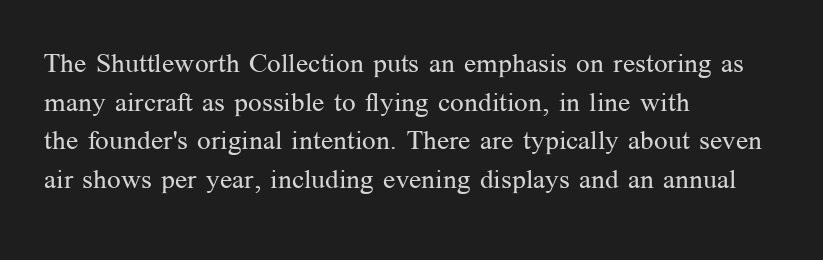
{"italic": "no", "bold": "no", "underline": "no", "align": "left", "line_spacing": "normal", "line_spacing_ratio": 1.43, "letter_spacing": "normal", "letter_spacing_em": 0.0, "glyph_px": 27}
